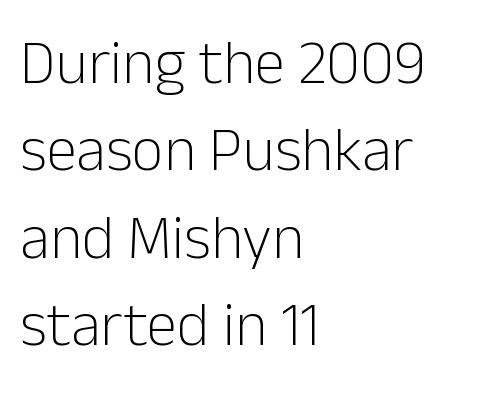
Which margin do the lines hug? The left one — the right edge is uneven. The line texture is even and compact thanks to regular tracking. Evenly set lines give the paragraph a standard silhouette. The characters display no serif detailing; their extremities are plain. Does the lettering tilt? It doesn't — this is upright. Each letter keeps its own natural width here, so spacing adapts to shape.
